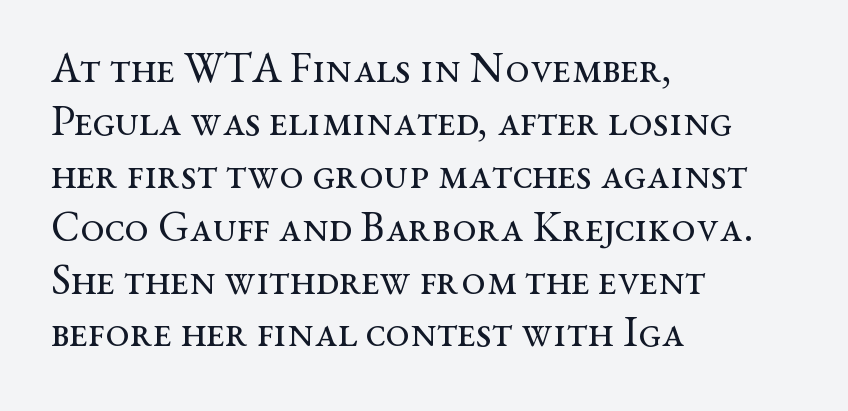
{"serif": "yes", "italic": "no", "bold": "no", "weight": "regular", "width": "wide", "stroke_contrast": "medium", "x_height": "medium", "monospaced": "no", "underline": "no", "align": "left", "line_spacing_ratio": 1.23, "letter_spacing": "normal", "letter_spacing_em": 0.0, "glyph_px": 43}
